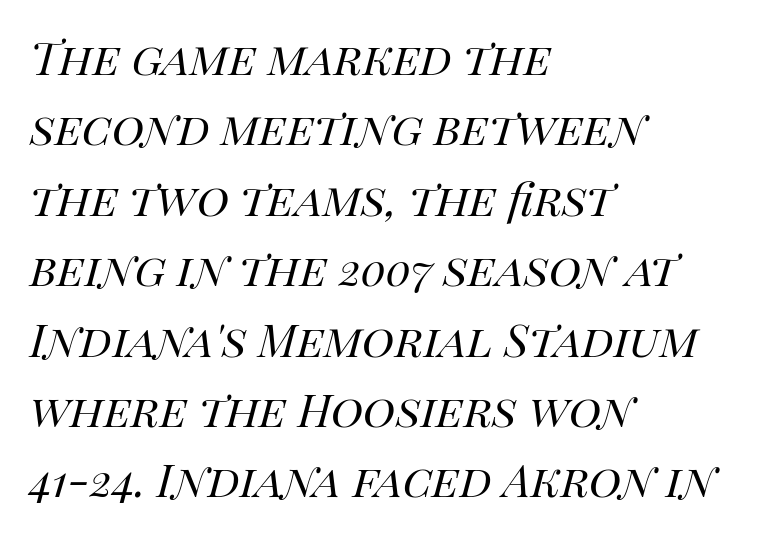
{"italic": "yes", "lean": "right", "slant_degrees": 14, "bold": "no", "weight": "regular", "width": "normal", "stroke_contrast": "high", "x_height": "large", "monospaced": "no", "underline": "no", "align": "left", "line_spacing": "normal", "line_spacing_ratio": 1.28, "letter_spacing": "normal", "letter_spacing_em": 0.0, "glyph_px": 55}
